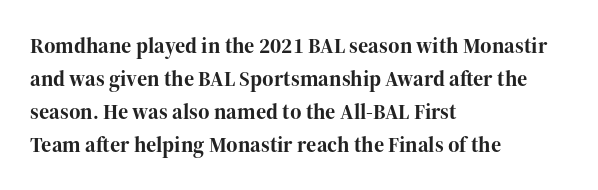
{"italic": "no", "bold": "yes", "underline": "no", "align": "left", "line_spacing": "normal", "line_spacing_ratio": 1.5, "letter_spacing": "normal", "letter_spacing_em": 0.0, "glyph_px": 22}
